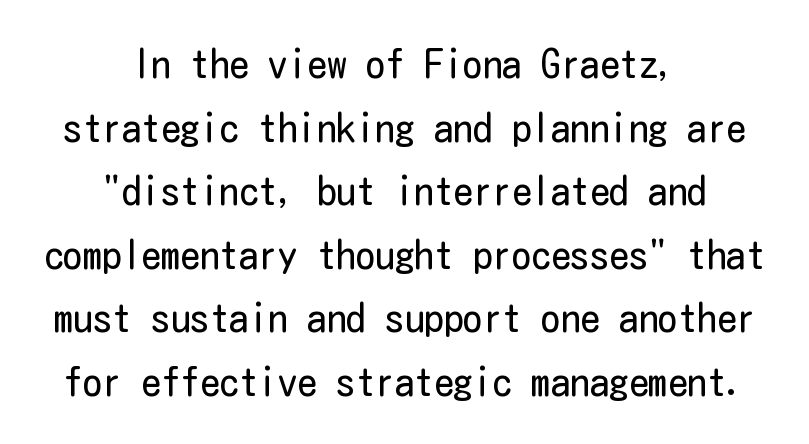
The image shows 39 px regular-weight, condensed sans-serif type, upright; set centered, normal line spacing (1.63x), normal letter spacing, not underlined; low stroke contrast and a medium x-height.
